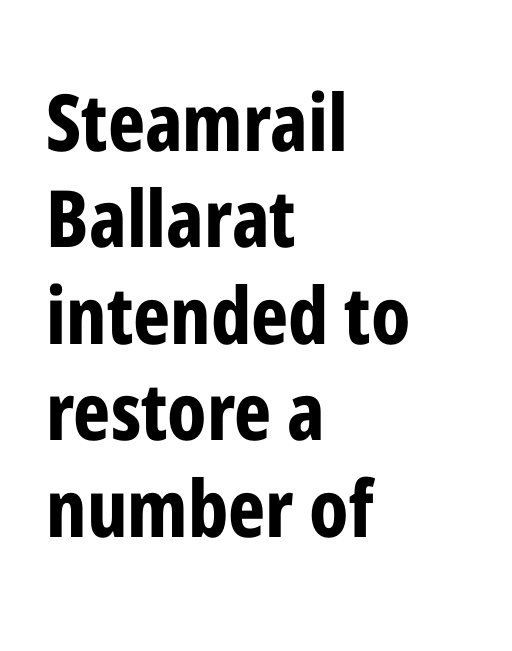
The image shows 79 px bold, condensed sans-serif type, upright; set left-aligned, line spacing 1.22x, normal letter spacing, not underlined; low stroke contrast and a medium x-height.
